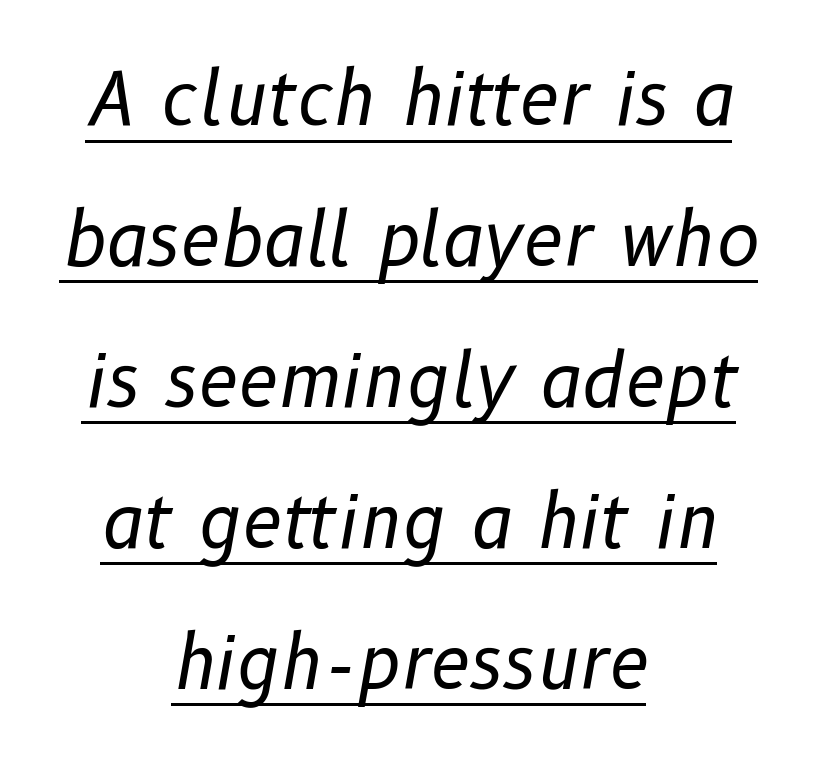
{"italic": "yes", "lean": "right", "slant_degrees": 10, "bold": "no", "weight": "regular", "width": "normal", "stroke_contrast": "low", "x_height": "medium", "monospaced": "no", "underline": "yes", "align": "center", "line_spacing": "loose", "line_spacing_ratio": 1.93, "letter_spacing": "normal", "letter_spacing_em": 0.0, "glyph_px": 73}
